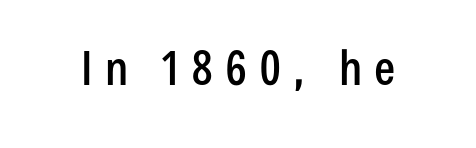
{"serif": "no", "italic": "no", "width": "condensed", "stroke_contrast": "low", "x_height": "medium", "monospaced": "no", "underline": "no", "letter_spacing": "wide", "letter_spacing_em": 0.25, "glyph_px": 47}
